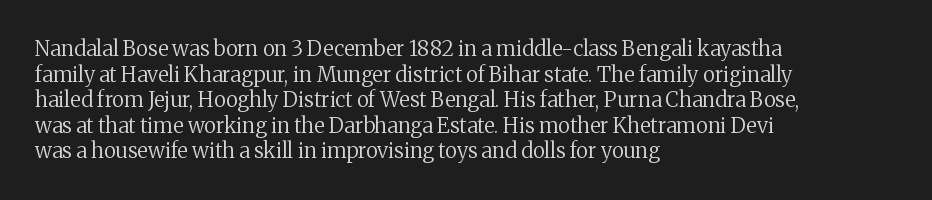
Q: Is the text bold? A: No.
Q: Is the text italic (slanted)? A: No, it is upright.
Q: Is the text underlined? A: No.
Q: How is the paragraph aligned? A: Left-aligned.
Q: Is the spacing between letters normal or unusually wide? A: Normal.
